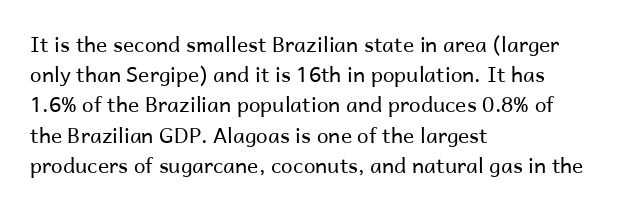
{"italic": "no", "bold": "no", "underline": "no", "align": "left", "line_spacing": "normal", "line_spacing_ratio": 1.44, "letter_spacing": "normal", "letter_spacing_em": 0.0, "glyph_px": 21}
